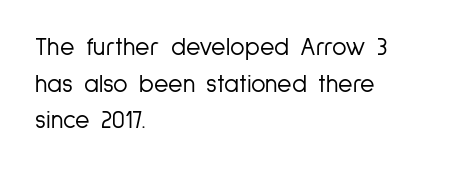
Q: Is the text bold? A: No.
Q: Is the text italic (slanted)? A: No, it is upright.
Q: Is the text underlined? A: No.
Q: How is the paragraph aligned? A: Left-aligned.
Q: Is the spacing between letters normal or unusually wide? A: Normal.
Q: Is the spacing between lines tight, normal or loose? A: Normal.
